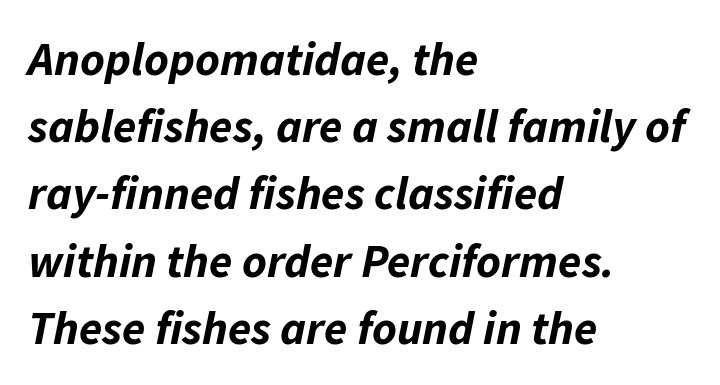
The image shows 47 px bold type, italic (leaning right); set left-aligned, normal line spacing (1.43x), normal letter spacing, not underlined; low stroke contrast and a medium x-height.
